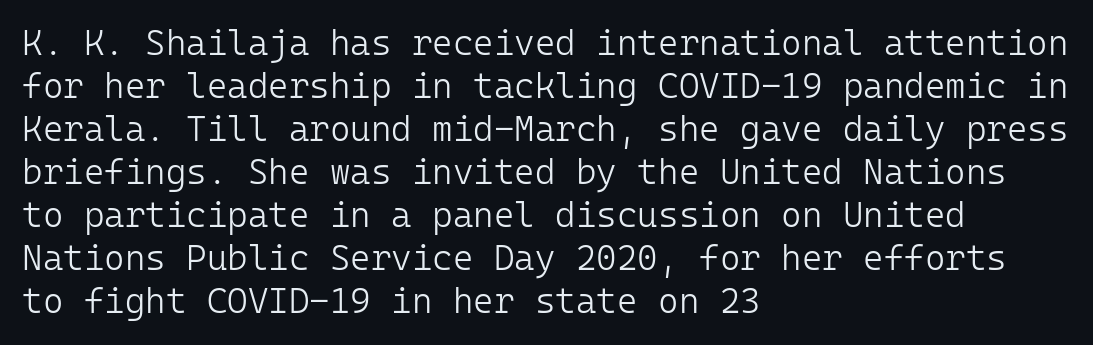
The typeface chosen for these lines omits serifs. This sample uses plain, unmodified letter spacing. The area under the type is left untouched. The face used here is monospaced, like something from a code editor. Is the block centered? No — it sits flush against the left margin. The letterforms sit at book weight or below.
